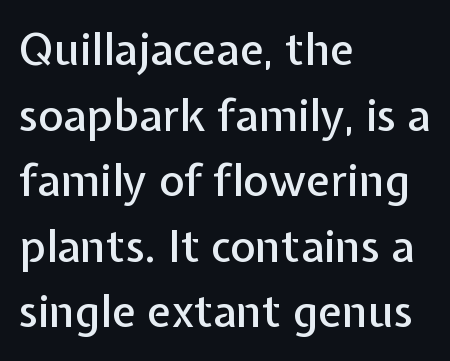
The image shows 44 px sans-serif type, upright; set left-aligned, normal line spacing (1.49x), normal letter spacing, not underlined; low stroke contrast and a medium x-height.
